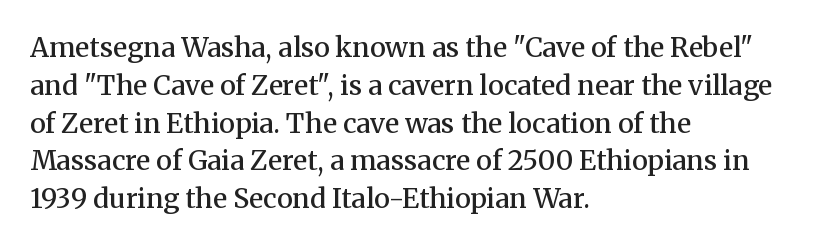
Short note: letters normally spaced. In terms of weight, the rendering is demibold, just under bold. Students, observe: this is what conventionally led text looks like. The typography opts for an upright posture over an oblique one. Each line starts at the same left margin while the right side varies. Check the space under the baseline: it is left empty.
